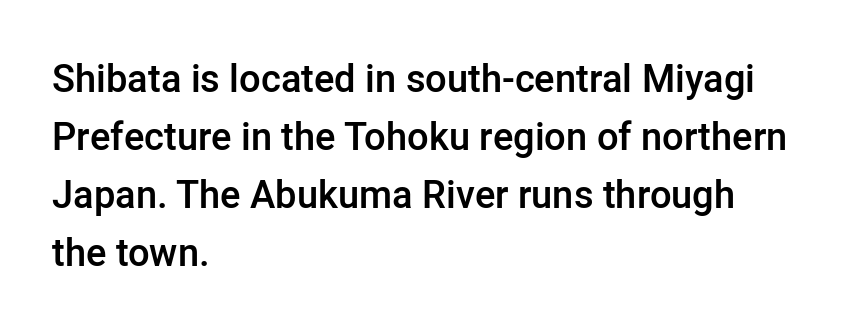
Each new line begins a customary step beneath the previous one. Here the designer chose a conventional face with non-uniform glyph widths. How heavy is the stroke? Medium-heavy — a semibold, shy of bold. The horizontal fit of the characters is conventional and even. You can tell it's not italic because the verticals are truly vertical.
